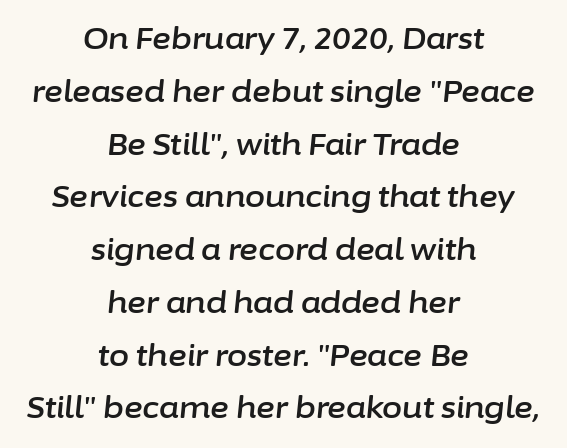
The image shows 29 px text type, italic (leaning right); set centered, line spacing 1.82x, normal letter spacing, not underlined; low stroke contrast and a medium x-height.
